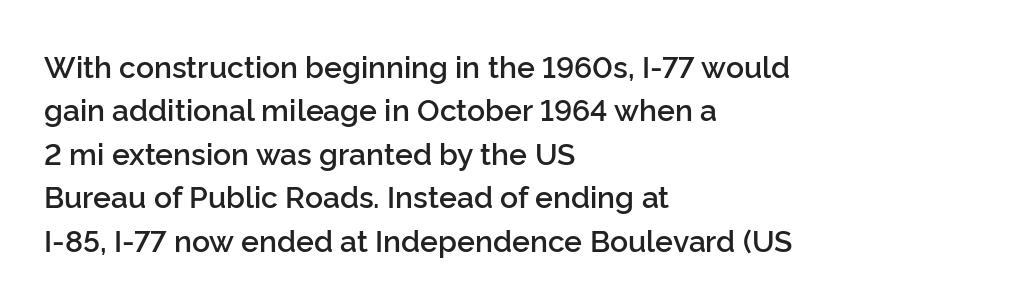
Words float on clear page, feet unadorned. The ragged edge is on the right, which tells us the setting is flush left. The glyphs have the mass of a demibold cut, below bold. The space between consecutive lines is moderate. You could not count columns in this text — the font is proportionally spaced. A sans-serif font was chosen for this passage.
